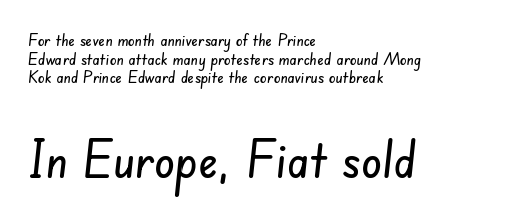
Q: Is the typeface a serif or a sans-serif typeface? A: Sans-serif.
Q: Is the text underlined? A: No.
Q: How is the paragraph aligned? A: Left-aligned.
Q: Is the spacing between letters normal or unusually wide? A: Normal.
Q: Is the spacing between lines tight, normal or loose? A: Tight.
Q: Which block of text is set in a larger size, the first (top) or the second (bottom)? A: The second (bottom) one.
Q: Width (condensed, normal, or wide)? A: Condensed.
Q: Stroke contrast? A: Low.
Q: x-height? A: Small.
Q: Monospaced? A: No.
